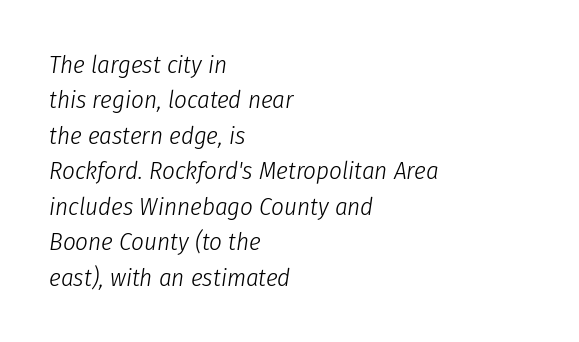
Q: Is the text bold? A: No.
Q: Is the text italic (slanted)? A: Yes, it leans right by about 8 degrees.
Q: Is the text underlined? A: No.
Q: How is the paragraph aligned? A: Left-aligned.
Q: Is the spacing between letters normal or unusually wide? A: Normal.
Q: Is the spacing between lines tight, normal or loose? A: Normal.
